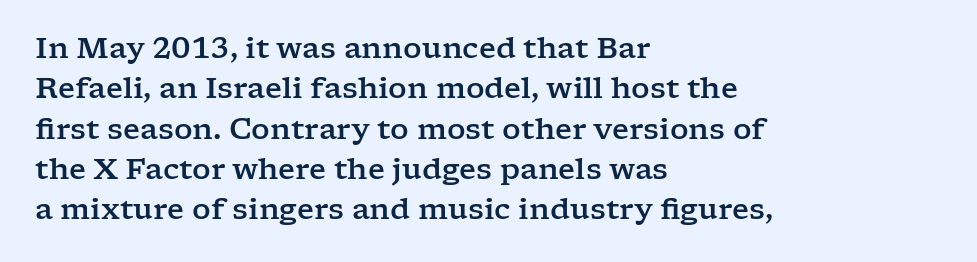
Q: Is the text italic (slanted)? A: No, it is upright.
Q: Is the typeface a serif or a sans-serif typeface? A: Serif.
Q: Is the text underlined? A: No.
Q: How is the paragraph aligned? A: Left-aligned.
Q: Is the spacing between letters normal or unusually wide? A: Normal.
Q: Is the spacing between lines tight, normal or loose? A: Normal.
Q: Width (condensed, normal, or wide)? A: Wide.
Q: Stroke contrast? A: Low.
Q: x-height? A: Medium.
Q: Monospaced? A: No.
